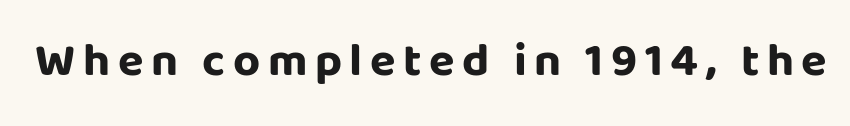
{"serif": "no", "italic": "no", "bold": "yes", "weight": "bold", "width": "normal", "stroke_contrast": "low", "x_height": "large", "monospaced": "no", "underline": "no", "glyph_px": 47}
